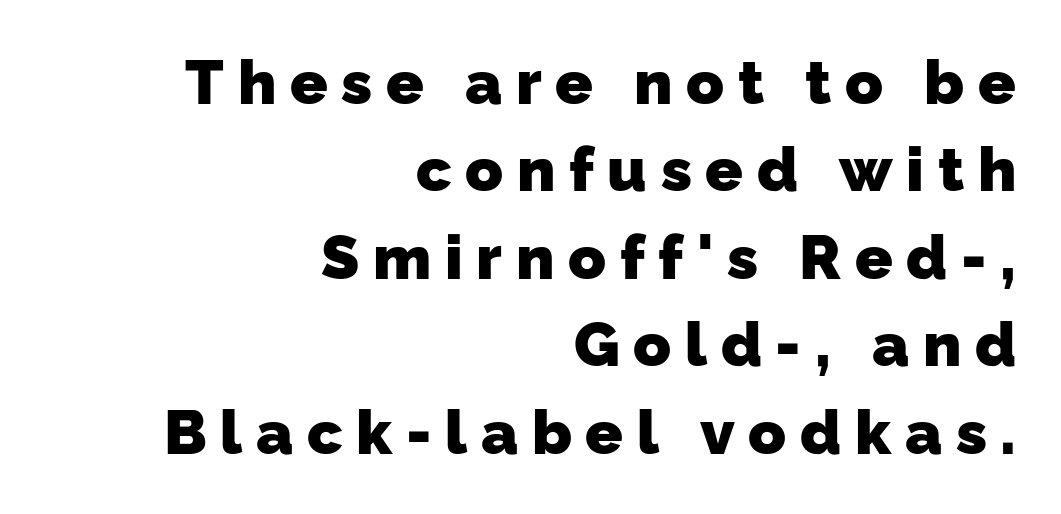
The image shows 62 px heavy sans-serif type; set right-aligned, normal line spacing (1.41x), unusually wide letter spacing (+0.22 em), not underlined; low stroke contrast and a medium x-height.
